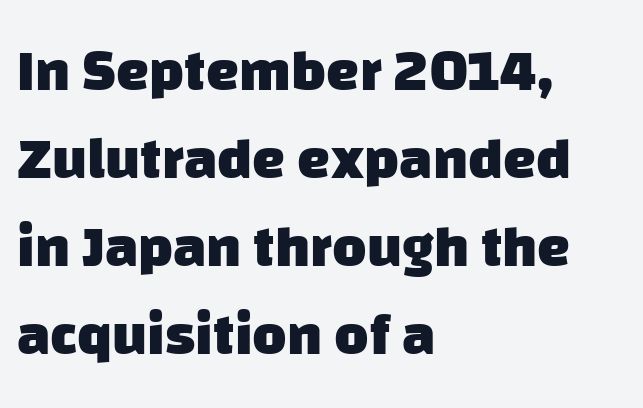
Q: Is the text bold? A: Yes.
Q: Is the typeface a serif or a sans-serif typeface? A: Sans-serif.
Q: Is the text underlined? A: No.
Q: How is the paragraph aligned? A: Left-aligned.
Q: Is the spacing between letters normal or unusually wide? A: Normal.
Q: Is the spacing between lines tight, normal or loose? A: Normal.
Q: Width (condensed, normal, or wide)? A: Normal.
Q: Stroke contrast? A: Low.
Q: x-height? A: Large.
Q: Monospaced? A: No.
